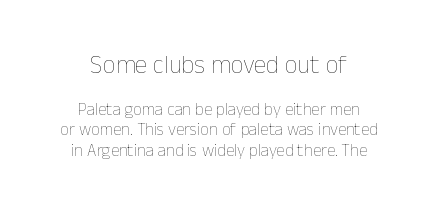
{"italic": "no", "bold": "no", "underline": "no", "align": "center", "line_spacing_ratio": 1.2, "letter_spacing": "normal", "letter_spacing_em": 0.0, "larger_block": "first", "size_ratio": 1.47, "glyph_px": 25}
